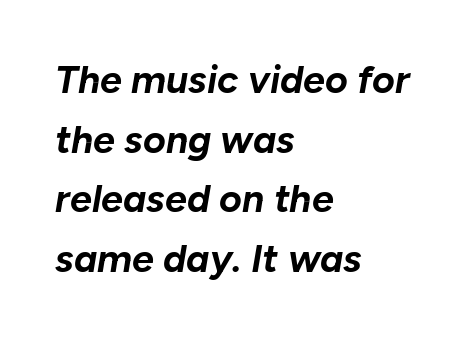
The font's italic variant was chosen for this text. The sample has been set heavy, in full bold. Compared with a centered layout, this one pins lines to the left instead. The specimen omits any rule beneath the text block's lines. The rows are spaced the way most documents space them.
